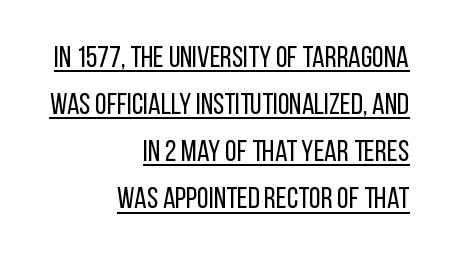
The image shows 30 px regular-weight, condensed sans-serif type, upright; set right-aligned, normal line spacing (1.57x), normal letter spacing, underlined; low stroke contrast and a large x-height.
